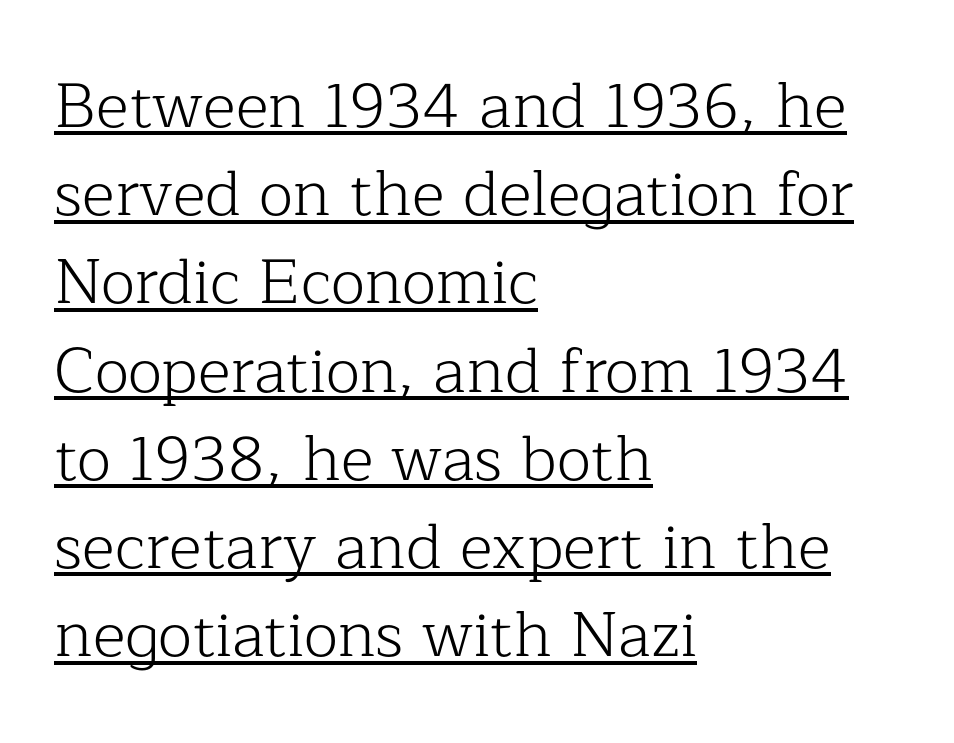
Q: Is the text bold? A: No.
Q: Is the text italic (slanted)? A: No, it is upright.
Q: Is the typeface a serif or a sans-serif typeface? A: Serif.
Q: Is the text underlined? A: Yes.
Q: How is the paragraph aligned? A: Left-aligned.
Q: Is the spacing between letters normal or unusually wide? A: Normal.
Q: Is the spacing between lines tight, normal or loose? A: Normal.
Q: Width (condensed, normal, or wide)? A: Normal.
Q: Stroke contrast? A: Low.
Q: x-height? A: Medium.
Q: Monospaced? A: No.
